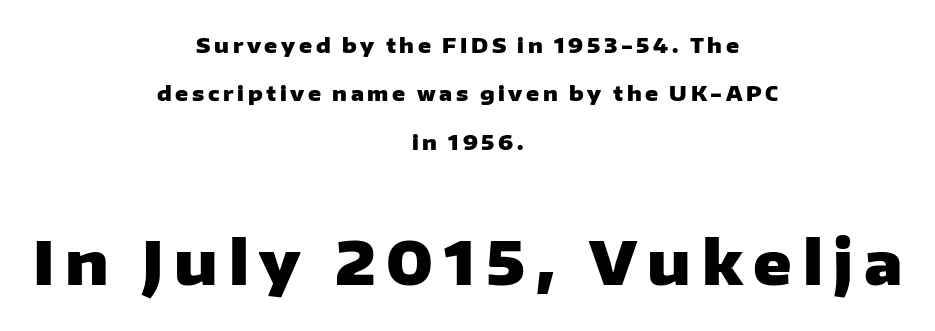
Character widths vary here, with narrow letters taking less room than wide ones. No feet cap the strokes, marking this as sans-serif type. The strokes are fattened all the way to bold. A typesetter would call this leading open, well beyond the default. Ordinary non-slanted type is in use. Compared with a flush-left layout, this one balances lines on the center instead.
